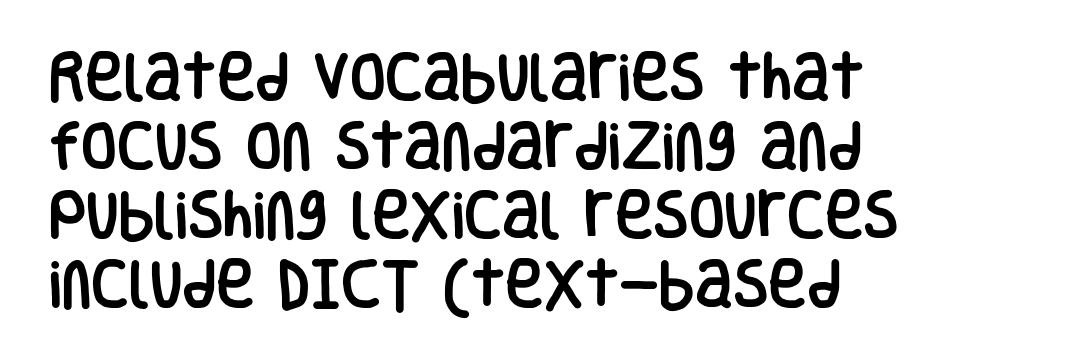
{"serif": "no", "italic": "no", "width": "condensed", "stroke_contrast": "low", "x_height": "large", "monospaced": "no", "underline": "no", "align": "left", "line_spacing": "normal", "line_spacing_ratio": 1.33, "letter_spacing": "normal", "letter_spacing_em": 0.0, "glyph_px": 52}
